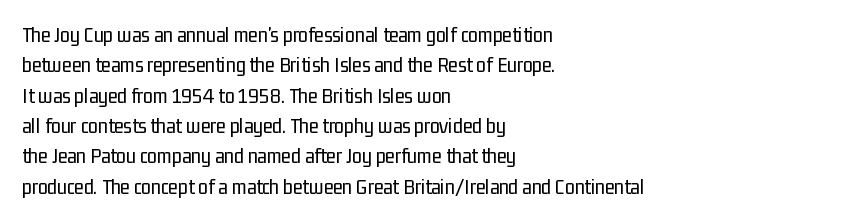
A quiet, ordinary-to-light weight characterises the typeface. The text block is weighted toward the left margin, trailing off unevenly rightward. This rendering leaves character spacing at its baseline value. Characters remain perfectly vertical along every line. The strip under each line holds only bare page.
